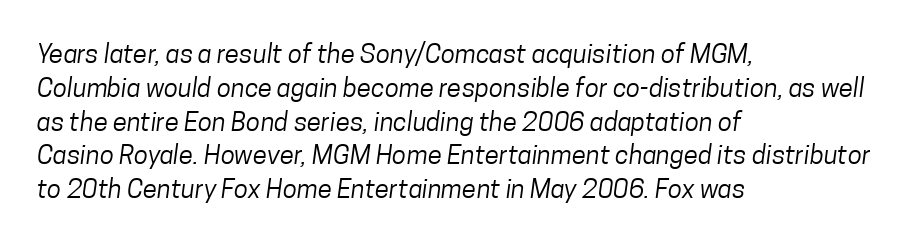
{"bold": "no", "underline": "no", "align": "left", "line_spacing": "normal", "line_spacing_ratio": 1.3, "letter_spacing": "normal", "letter_spacing_em": 0.0, "glyph_px": 26}
